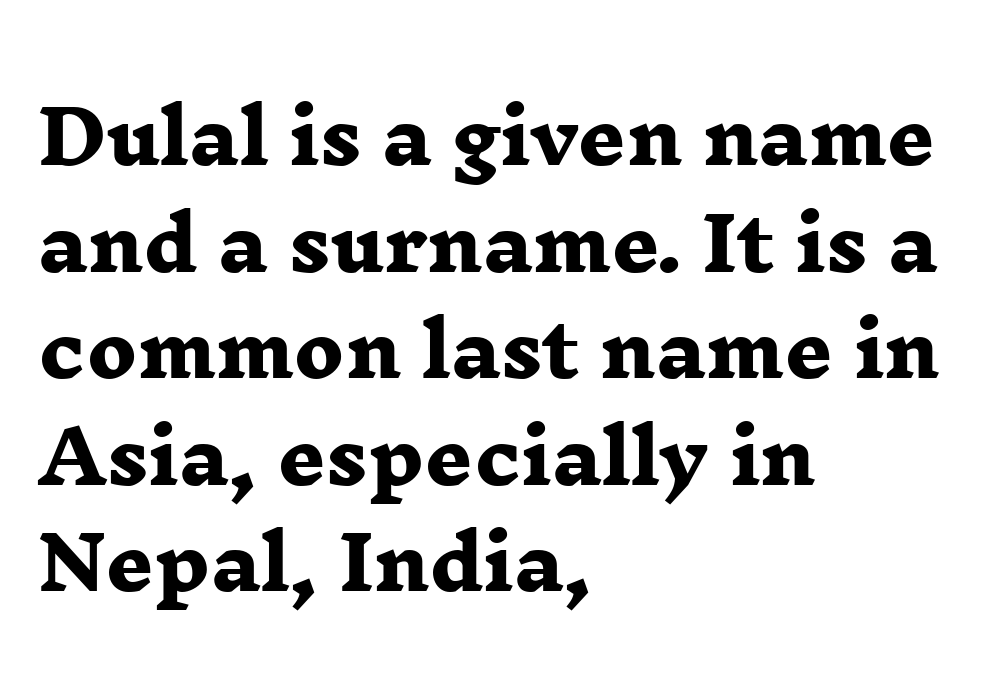
Short note: letters normally spaced. The area under the type is left untouched. The face used here is seriffed, in the tradition of book romans. This sample has the flowing, uneven cadence of proportional lettering.
